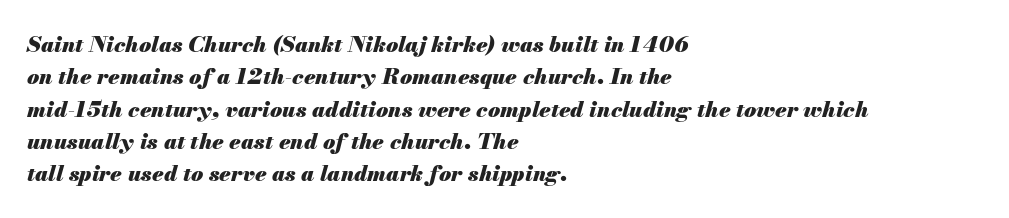
The image shows 22 px bold type, italic (leaning right); set left-aligned, normal line spacing (1.47x), normal letter spacing, not underlined.
